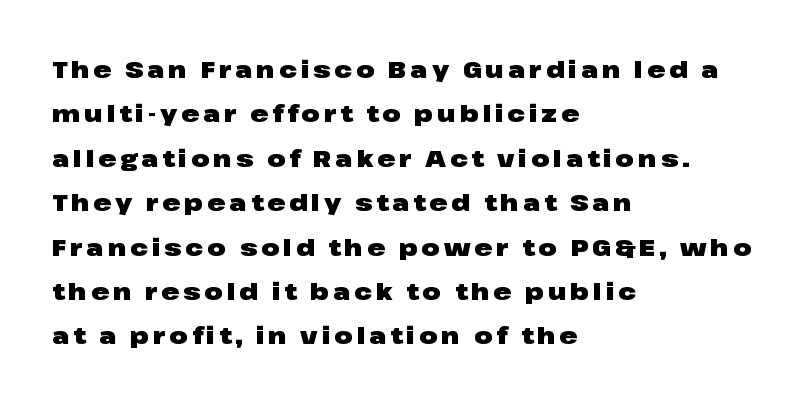
{"italic": "no", "bold": "yes", "underline": "no", "align": "left", "line_spacing_ratio": 1.85, "glyph_px": 24}
